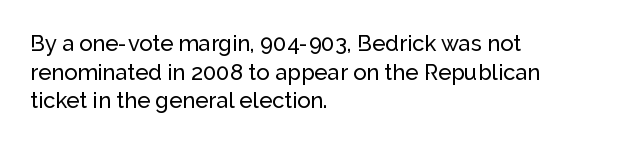
Q: Is the text italic (slanted)? A: No, it is upright.
Q: Is the text underlined? A: No.
Q: How is the paragraph aligned? A: Left-aligned.
Q: Is the spacing between letters normal or unusually wide? A: Normal.
Q: Is the spacing between lines tight, normal or loose? A: Normal.
